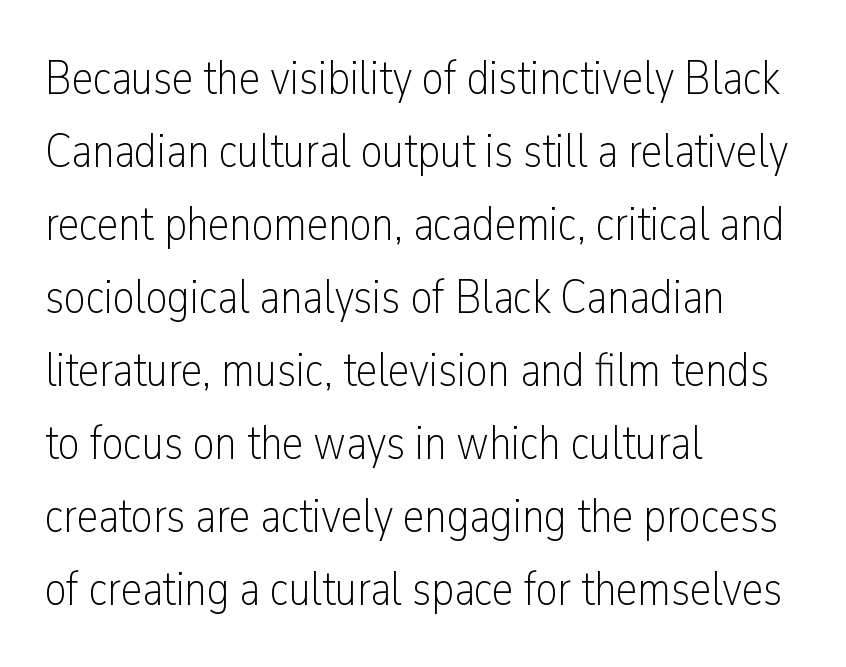
Q: Is the text bold? A: No.
Q: Is the text italic (slanted)? A: No, it is upright.
Q: Is the typeface a serif or a sans-serif typeface? A: Sans-serif.
Q: Is the text underlined? A: No.
Q: How is the paragraph aligned? A: Left-aligned.
Q: Is the spacing between letters normal or unusually wide? A: Normal.
Q: Is the spacing between lines tight, normal or loose? A: Normal.
Q: Width (condensed, normal, or wide)? A: Condensed.
Q: Stroke contrast? A: Low.
Q: x-height? A: Medium.
Q: Monospaced? A: No.
